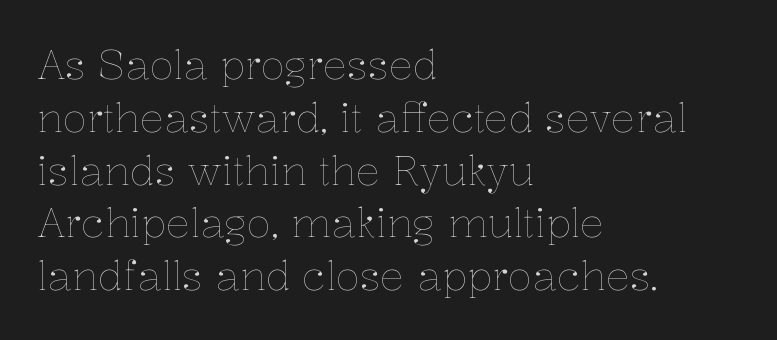
{"italic": "no", "bold": "no", "weight": "thin", "width": "normal", "stroke_contrast": "low", "x_height": "medium", "monospaced": "no", "underline": "no", "align": "left", "line_spacing": "normal", "line_spacing_ratio": 1.32, "letter_spacing": "normal", "letter_spacing_em": 0.0, "glyph_px": 40}
